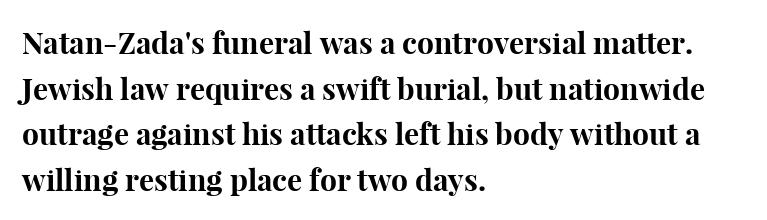
The image shows 30 px bold serif type, upright; set left-aligned, normal line spacing (1.52x), normal letter spacing, not underlined; high stroke contrast and a medium x-height.
